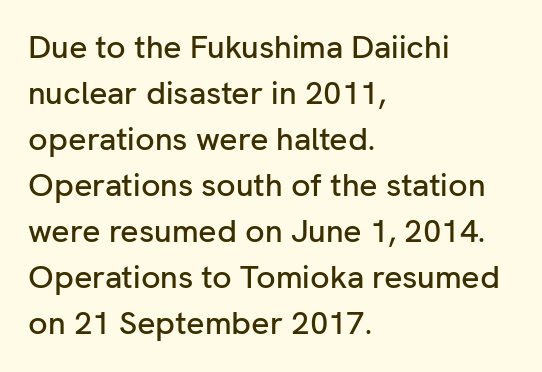
The image shows 32 px sans-serif type, upright; set left-aligned, normal line spacing (1.44x), normal letter spacing, not underlined; low stroke contrast and a medium x-height.
